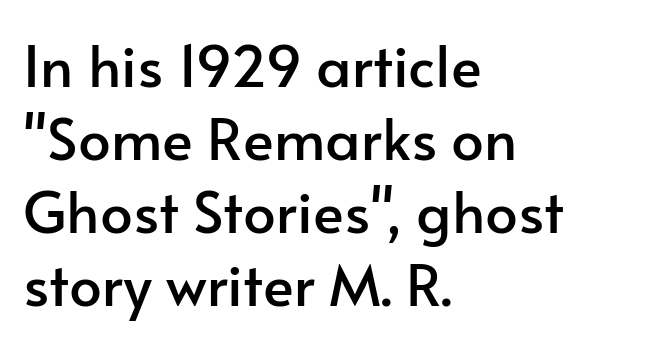
The image shows 58 px sans-serif type, upright; set left-aligned, normal line spacing (1.26x), normal letter spacing, not underlined; low stroke contrast and a small x-height.
